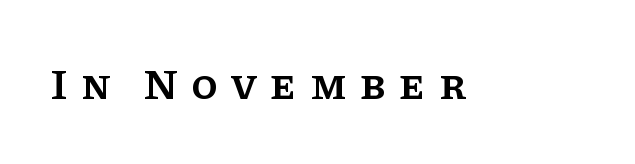
Glyph-to-glyph distance is far greater than everyday printed text. Any mark beneath the type? The region is blank. Character widths vary here, with narrow letters taking less room than wide ones. The face used here is seriffed, in the tradition of book romans.
